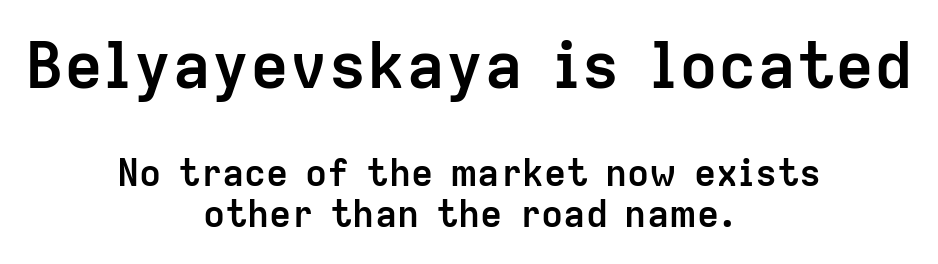
{"serif": "no", "italic": "no", "bold": "yes", "weight": "semibold", "width": "normal", "stroke_contrast": "low", "x_height": "medium", "monospaced": "no", "underline": "no", "align": "center", "line_spacing": "tight", "line_spacing_ratio": 1.12, "letter_spacing": "normal", "letter_spacing_em": 0.0, "larger_block": "first", "size_ratio": 1.76, "glyph_px": 65}
